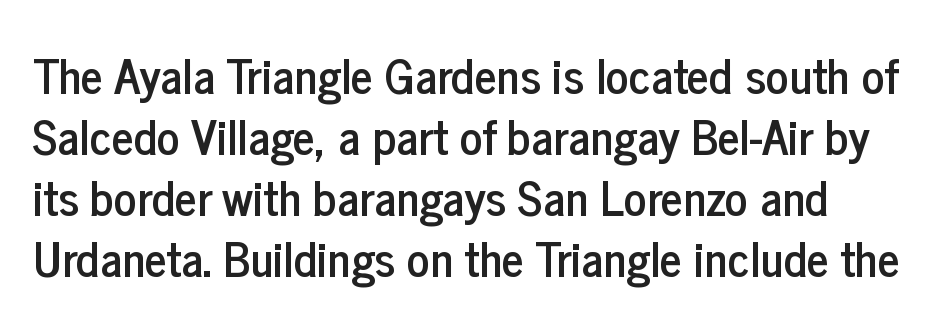
The image shows 48 px condensed sans-serif type, upright; set normal line spacing (1.27x), normal letter spacing, not underlined; low stroke contrast and a medium x-height.
